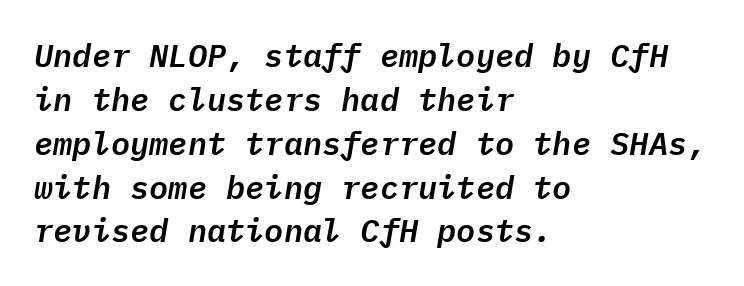
What stands out about the letter spacing? Nothing — it is the standard amount. Note the uniform advance width — an 'i' takes as much space as an 'm'. Summary of vertical rhythm: regular, with standard interline spacing. Left-aligned paragraph, ragged on the right. Words float on clear page, feet unadorned. Every character sits at an angle, as italics do.
